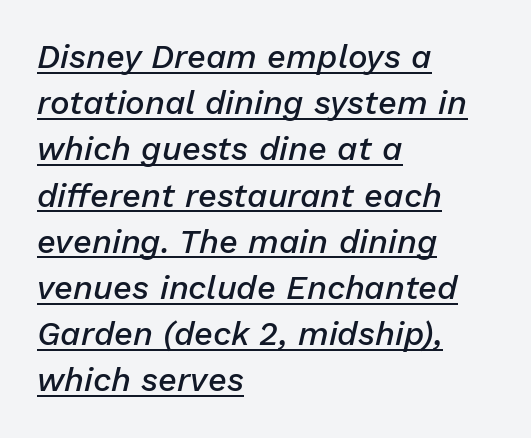
Somebody hit Ctrl+U on this one — the words are underlined. The passage shown is semibold, sitting just below true bold. The passage is arranged the way most books set body copy — flush left. The face used here is proportionally spaced, like ordinary book or web type. The type is set solid horizontally, with unmodified tracking. The lettering tilts uniformly, giving the passage an italic look.
